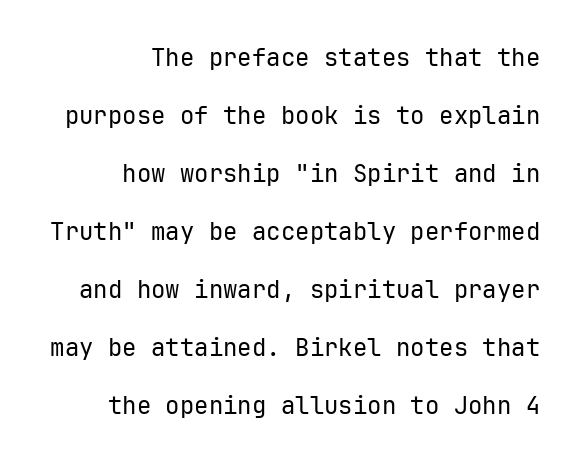
The image shows 24 px text type, upright; set right-aligned, loose line spacing (2.42x), normal letter spacing, not underlined.
